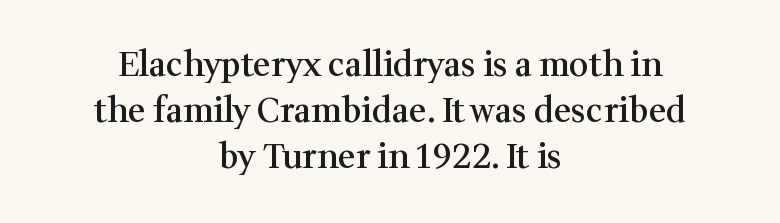
On the weight axis this lands at semibold, roughly 600. Regular leading. Do the letters lean? They stand straight. Note: serifs present on the glyphs. Quick note: underline off. A typesetter would call this proportional, since set widths differ per character.
